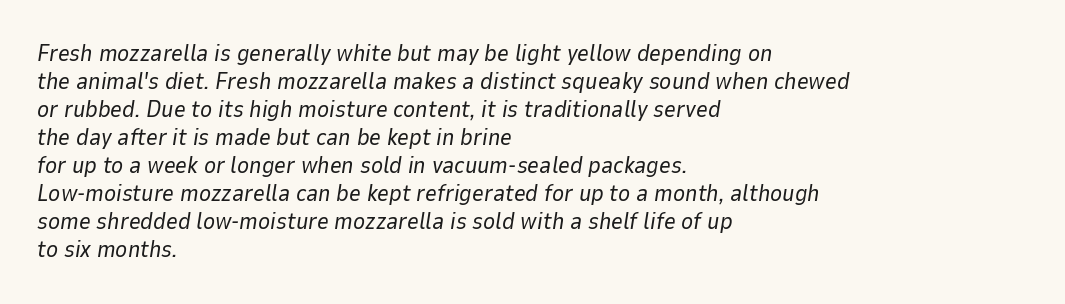
The image shows 23 px text type, italic (leaning right); set left-aligned, line spacing 1.22x, normal letter spacing, not underlined.
